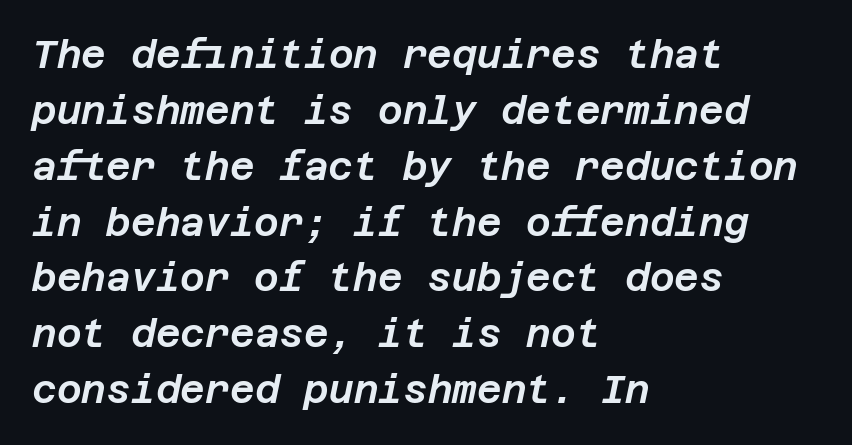
Has an underline been added? It has not. The font's italic variant was chosen for this text. Honestly, the letter spacing is just normal — you wouldn't notice it. Which margin do the lines hug? The left one — the right edge is uneven.
